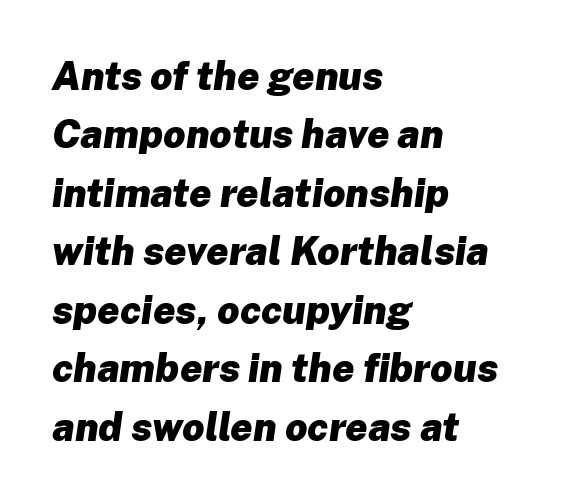
Q: Is the text bold? A: Yes.
Q: Is the text italic (slanted)? A: Yes, it leans right by about 8 degrees.
Q: Is the text underlined? A: No.
Q: How is the paragraph aligned? A: Left-aligned.
Q: Is the spacing between letters normal or unusually wide? A: Normal.
Q: Is the spacing between lines tight, normal or loose? A: Normal.
Q: Width (condensed, normal, or wide)? A: Normal.
Q: Stroke contrast? A: Low.
Q: x-height? A: Medium.
Q: Monospaced? A: No.
